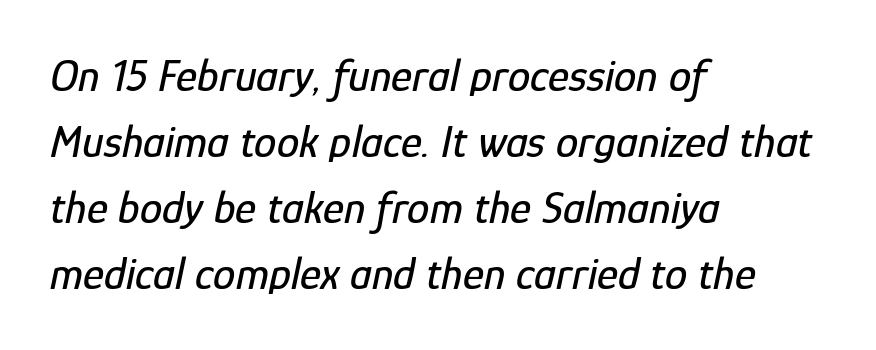
{"italic": "yes", "lean": "right", "slant_degrees": 12, "width": "condensed", "stroke_contrast": "low", "x_height": "medium", "monospaced": "no", "underline": "no", "align": "left", "line_spacing": "normal", "line_spacing_ratio": 1.47, "letter_spacing": "normal", "letter_spacing_em": 0.0, "glyph_px": 45}
